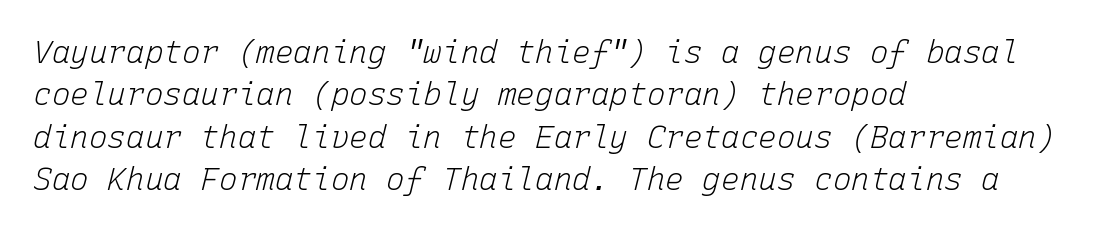
The image shows 31 px light type, italic (leaning right), monospaced; set left-aligned, normal line spacing (1.37x), normal letter spacing, not underlined; low stroke contrast and a medium x-height.
